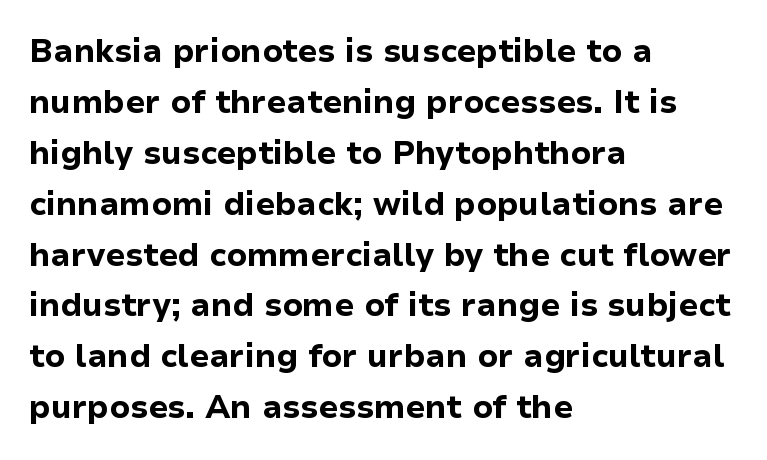
{"serif": "no", "italic": "no", "bold": "yes", "weight": "bold", "width": "normal", "stroke_contrast": "low", "x_height": "medium", "monospaced": "no", "underline": "no", "align": "left", "line_spacing": "normal", "line_spacing_ratio": 1.59, "letter_spacing": "normal", "letter_spacing_em": 0.0, "glyph_px": 32}
